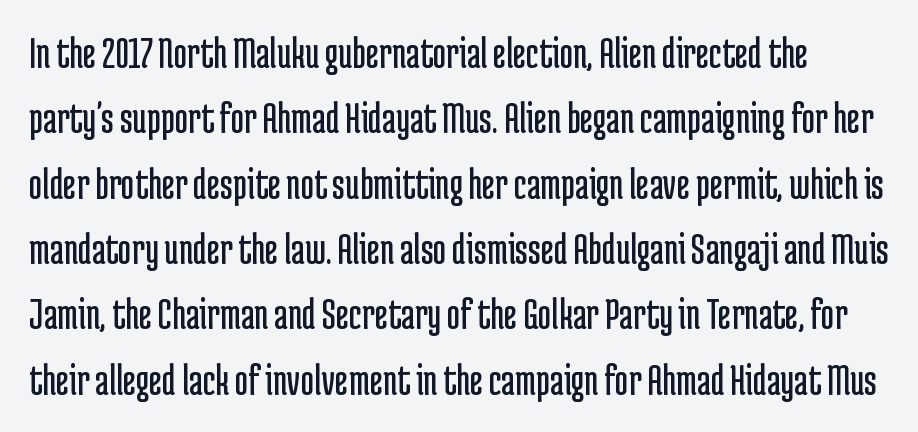
The passage shown is typed in a proportional face where columns would drift. Font category for this specimen: sans-serif. A light-to-regular cut is what we see here. This rendering leaves character spacing at its baseline value. The font's upright variant was chosen for this text.
